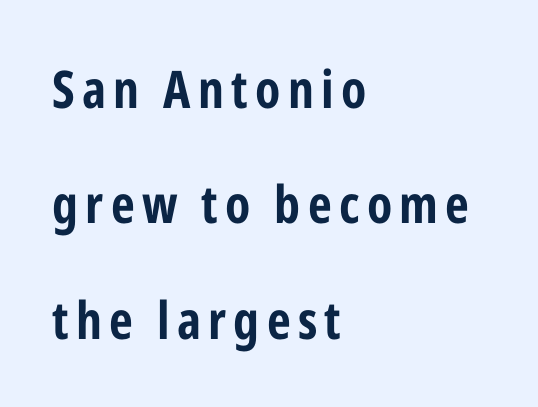
Q: Is the text bold? A: Yes.
Q: Is the text italic (slanted)? A: No, it is upright.
Q: Is the typeface a serif or a sans-serif typeface? A: Sans-serif.
Q: Is the text underlined? A: No.
Q: How is the paragraph aligned? A: Left-aligned.
Q: Is the spacing between lines tight, normal or loose? A: Loose.
Q: Width (condensed, normal, or wide)? A: Condensed.
Q: Stroke contrast? A: Low.
Q: x-height? A: Medium.
Q: Monospaced? A: No.
